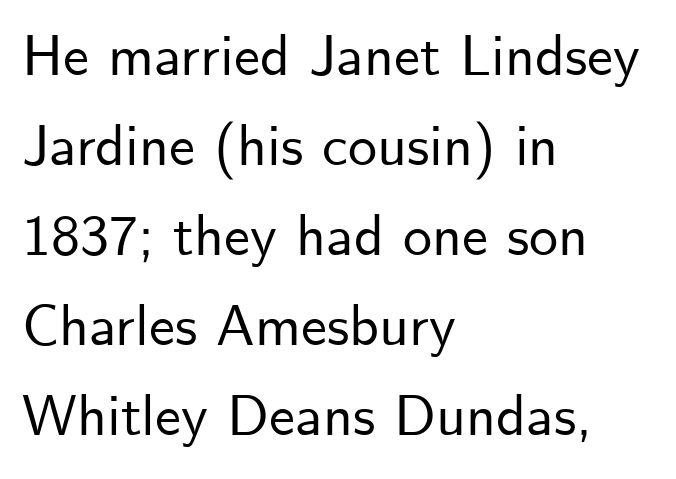
The line-height multiplier appears to be the usual default. It's the straight-up-and-down kind of type. Looks like regular typesetting: each glyph gets only the width it needs. The designer went with a sans here, leaving each stem footless. The passage shown has conventional tracking throughout.
